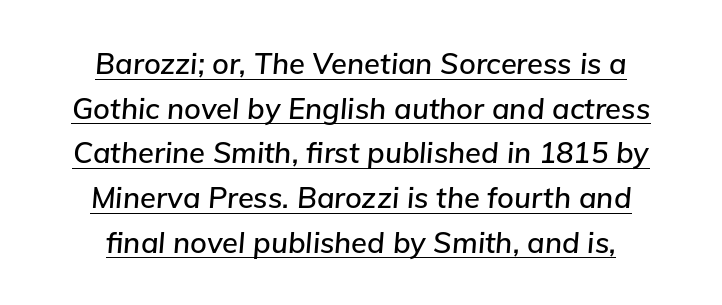
{"italic": "yes", "lean": "right", "slant_degrees": 5, "width": "normal", "stroke_contrast": "low", "x_height": "medium", "monospaced": "no", "underline": "yes", "align": "center", "line_spacing": "normal", "line_spacing_ratio": 1.54, "letter_spacing": "normal", "letter_spacing_em": 0.0, "glyph_px": 29}
